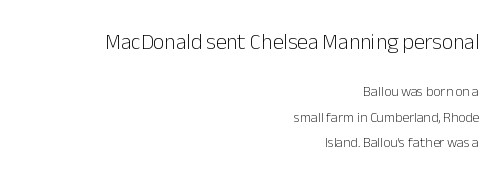
{"italic": "no", "bold": "no", "underline": "no", "align": "right", "line_spacing_ratio": 1.81, "letter_spacing": "normal", "letter_spacing_em": 0.0, "larger_block": "first", "size_ratio": 1.57, "glyph_px": 22}
